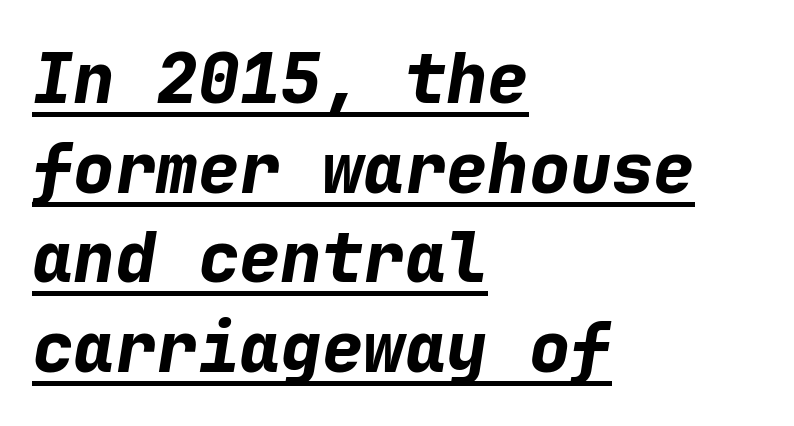
Q: Is the text bold? A: Yes.
Q: Is the text italic (slanted)? A: Yes, it leans right by about 9 degrees.
Q: Is the text underlined? A: Yes.
Q: How is the paragraph aligned? A: Left-aligned.
Q: Is the spacing between letters normal or unusually wide? A: Normal.
Q: Is the spacing between lines tight, normal or loose? A: Normal.
Q: Width (condensed, normal, or wide)? A: Normal.
Q: Stroke contrast? A: Low.
Q: x-height? A: Medium.
Q: Monospaced? A: Yes.
